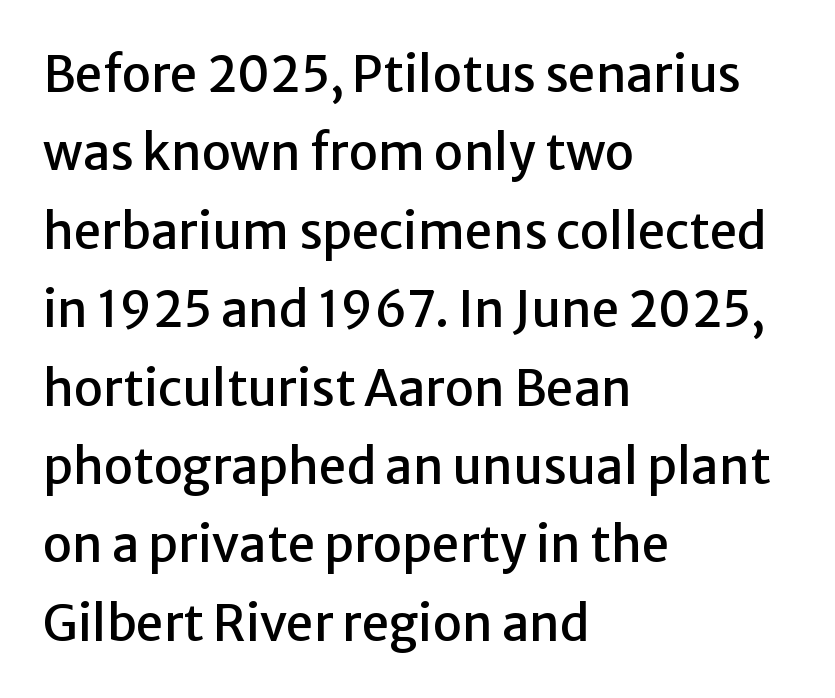
{"serif": "no", "italic": "no", "width": "normal", "stroke_contrast": "low", "x_height": "medium", "monospaced": "no", "underline": "no", "align": "left", "line_spacing": "normal", "line_spacing_ratio": 1.6, "letter_spacing": "normal", "letter_spacing_em": 0.0, "glyph_px": 49}
